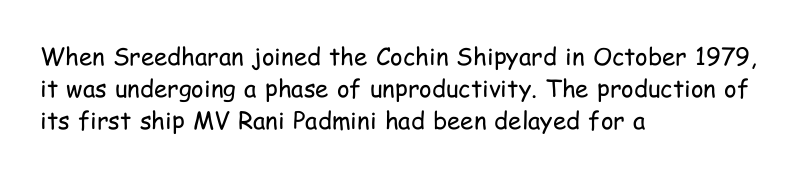
The image shows 24 px text type, upright; set left-aligned, normal line spacing (1.34x), normal letter spacing, not underlined.
